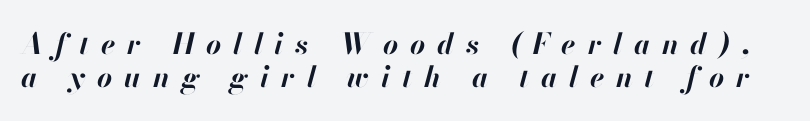
The image shows 29 px bold type, italic (leaning right); set tight line spacing (1.14x), unusually wide letter spacing (+0.41 em), not underlined; high stroke contrast and a small x-height.
